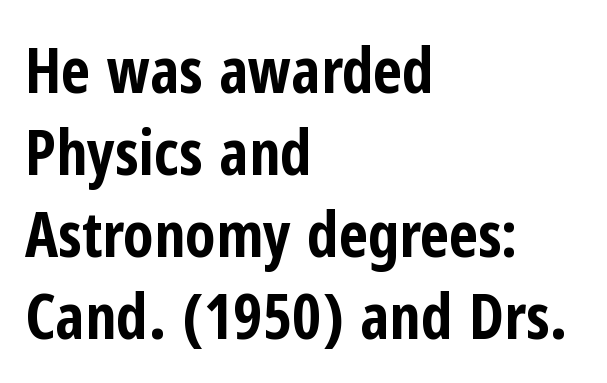
The image shows 63 px bold, condensed sans-serif type, upright; set left-aligned, normal line spacing (1.3x), normal letter spacing, not underlined; low stroke contrast and a medium x-height.
